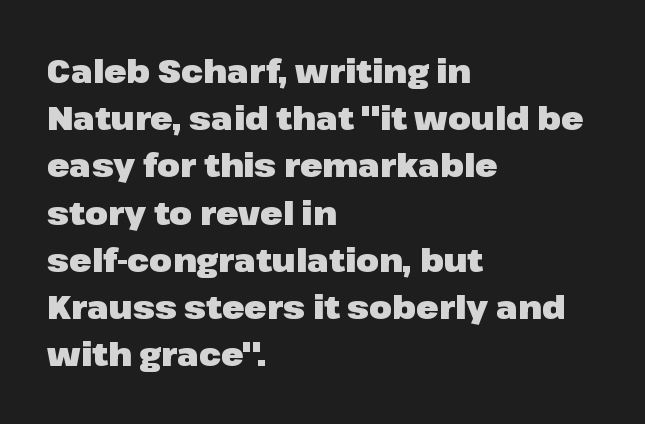
The image shows 33 px heavy sans-serif type, upright; set left-aligned, normal line spacing (1.43x), normal letter spacing, not underlined; low stroke contrast and a medium x-height.
